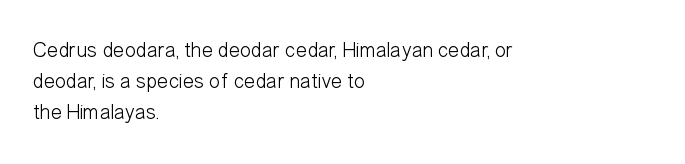
The image shows 21 px text type, upright; set left-aligned, normal line spacing (1.48x), normal letter spacing, not underlined.
